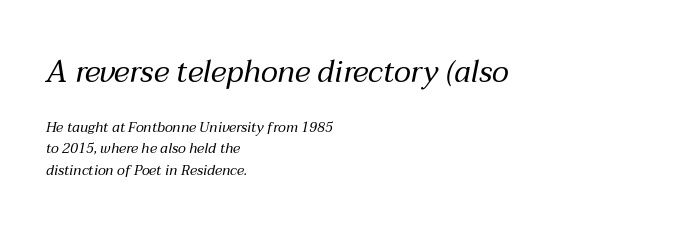
The image shows 30 px regular-weight type, italic (leaning right); set left-aligned, normal line spacing (1.51x), normal letter spacing, not underlined; the first (top) block is 2.14x larger; medium stroke contrast and a medium x-height.
